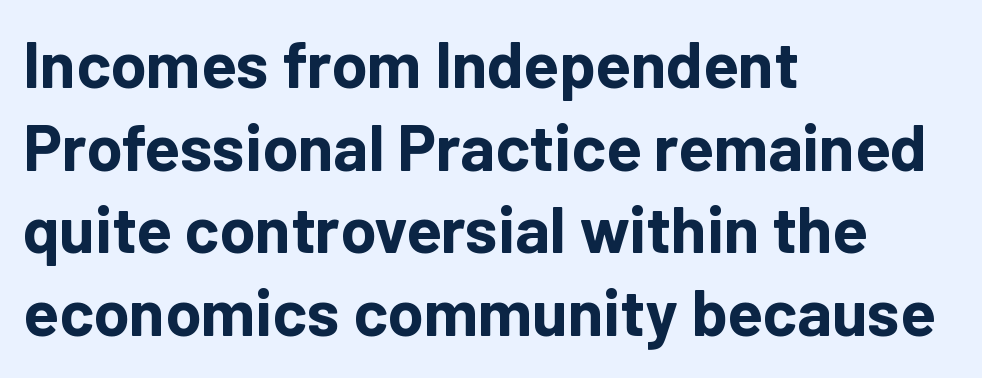
Characters remain perfectly vertical along every line. Examine the stroke ends and you'll find no serifs. Alignment: flush left. The face used here has the dense, thick strokes of a bold.
